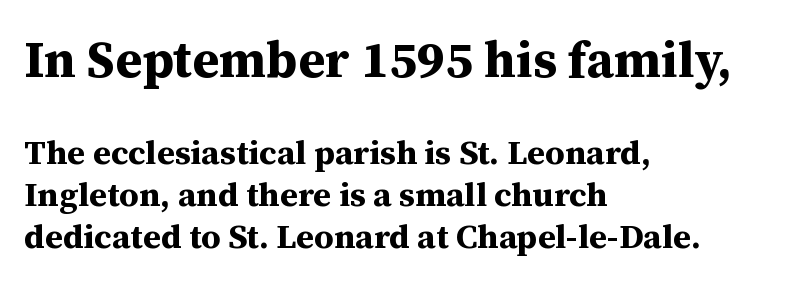
The image shows 51 px bold serif type, upright; set left-aligned, line spacing 1.24x, normal letter spacing, not underlined; the first (top) block is 1.5x larger; medium stroke contrast and a medium x-height.
